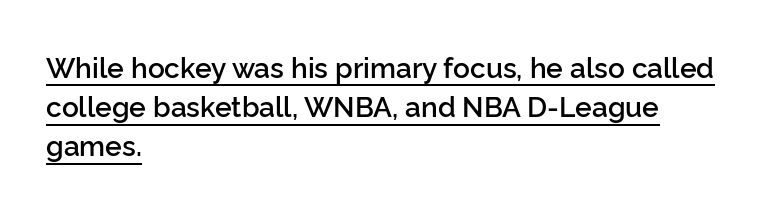
Q: Is the text bold? A: Semi-bold.
Q: Is the text italic (slanted)? A: No, it is upright.
Q: Is the typeface a serif or a sans-serif typeface? A: Sans-serif.
Q: Is the text underlined? A: Yes.
Q: How is the paragraph aligned? A: Left-aligned.
Q: Is the spacing between letters normal or unusually wide? A: Normal.
Q: Is the spacing between lines tight, normal or loose? A: Normal.
Q: Width (condensed, normal, or wide)? A: Normal.
Q: Stroke contrast? A: Low.
Q: x-height? A: Medium.
Q: Monospaced? A: No.
